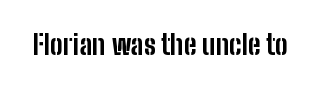
Q: Is the text bold? A: Yes.
Q: Is the text italic (slanted)? A: No, it is upright.
Q: Is the text underlined? A: No.
Q: Is the spacing between letters normal or unusually wide? A: Normal.
